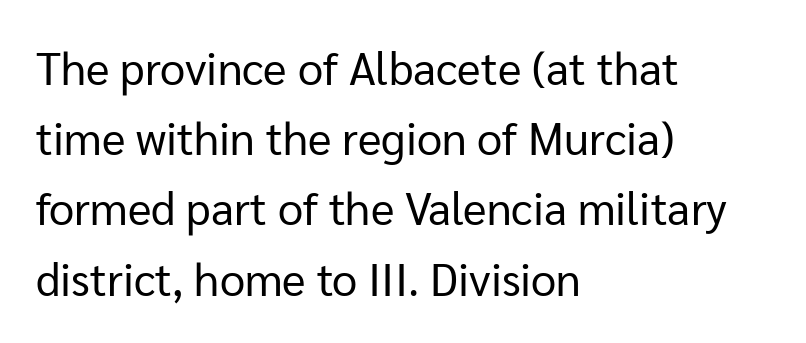
{"serif": "no", "italic": "no", "bold": "no", "weight": "regular", "width": "normal", "stroke_contrast": "low", "x_height": "medium", "monospaced": "no", "underline": "no", "align": "left", "line_spacing": "normal", "line_spacing_ratio": 1.56, "letter_spacing": "normal", "letter_spacing_em": 0.0, "glyph_px": 45}
